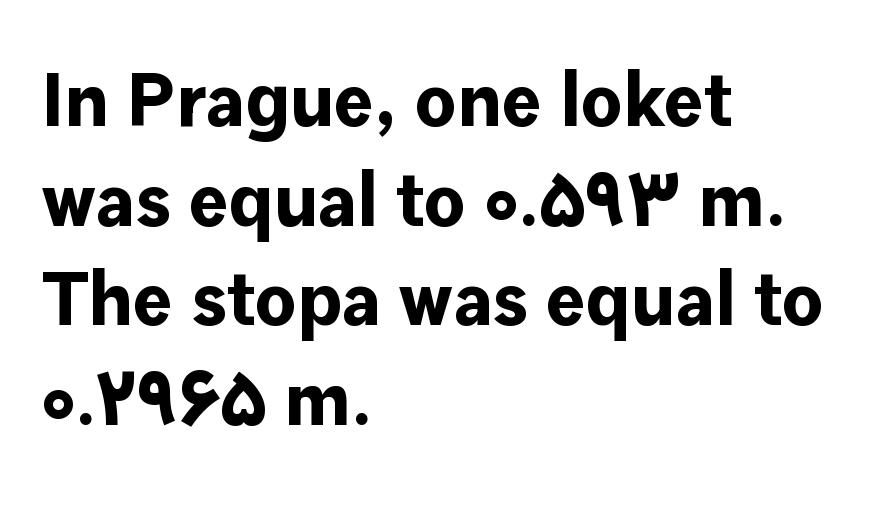
Q: Is the text bold? A: Yes.
Q: Is the text italic (slanted)? A: No, it is upright.
Q: Is the typeface a serif or a sans-serif typeface? A: Sans-serif.
Q: Is the text underlined? A: No.
Q: How is the paragraph aligned? A: Left-aligned.
Q: Is the spacing between letters normal or unusually wide? A: Normal.
Q: Is the spacing between lines tight, normal or loose? A: Normal.
Q: Width (condensed, normal, or wide)? A: Normal.
Q: Stroke contrast? A: Low.
Q: x-height? A: Medium.
Q: Monospaced? A: No.
